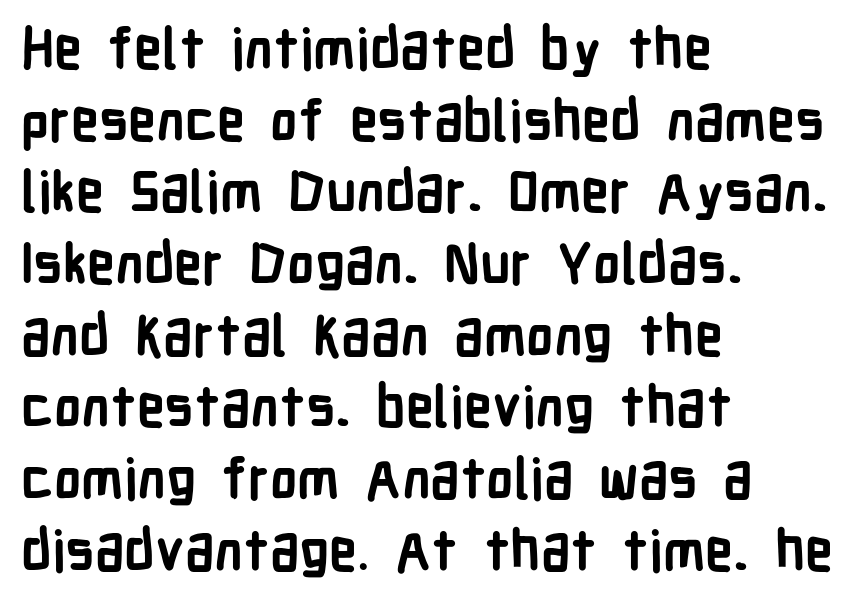
Varying glyph widths throughout — classic text-font behaviour. The sample has been set heavy, in full bold. Ascenders rise straight up at ninety degrees. A sans-serif font was chosen for this passage. The passage shown stacks its lines at a standard gap.
